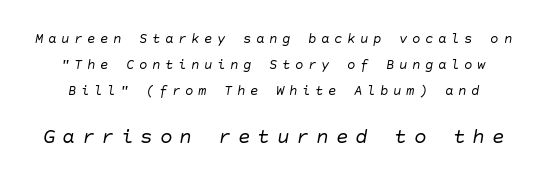
The image shows 21 px text type, italic (leaning right); set line spacing 1.86x, unusually wide letter spacing (+0.33 em), not underlined; the second (bottom) block is 1.5x larger.
